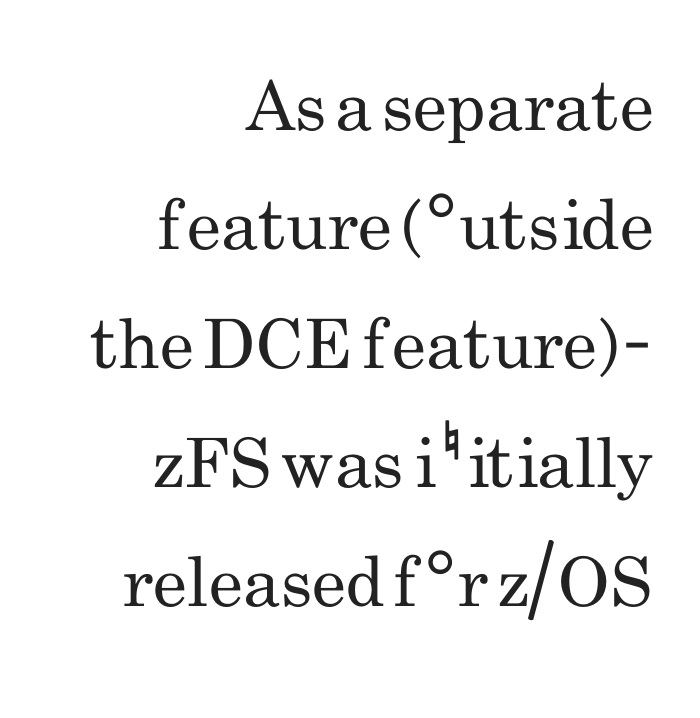
Q: Is the text bold? A: No.
Q: Is the text italic (slanted)? A: No, it is upright.
Q: Is the typeface a serif or a sans-serif typeface? A: Sans-serif.
Q: Is the text underlined? A: No.
Q: How is the paragraph aligned? A: Right-aligned.
Q: Is the spacing between letters normal or unusually wide? A: Normal.
Q: Width (condensed, normal, or wide)? A: Condensed.
Q: Stroke contrast? A: Low.
Q: x-height? A: Small.
Q: Monospaced? A: No.
